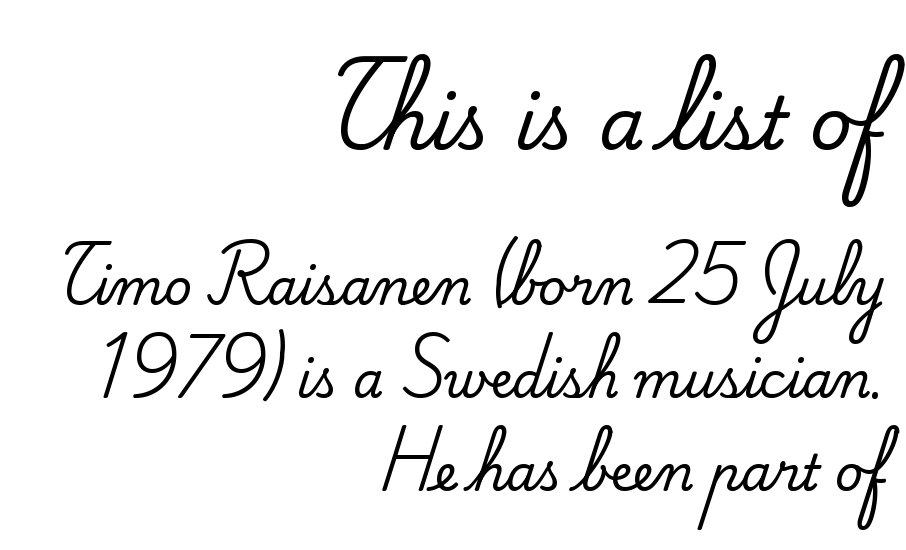
Q: Is the text italic (slanted)? A: Yes.
Q: Is the typeface a serif or a sans-serif typeface? A: Serif.
Q: Is the text underlined? A: No.
Q: How is the paragraph aligned? A: Right-aligned.
Q: Is the spacing between letters normal or unusually wide? A: Normal.
Q: Is the spacing between lines tight, normal or loose? A: Loose.
Q: Which block of text is set in a larger size, the first (top) or the second (bottom)? A: The first (top) one.
Q: Width (condensed, normal, or wide)? A: Normal.
Q: Stroke contrast? A: Medium.
Q: x-height? A: Small.
Q: Monospaced? A: No.
